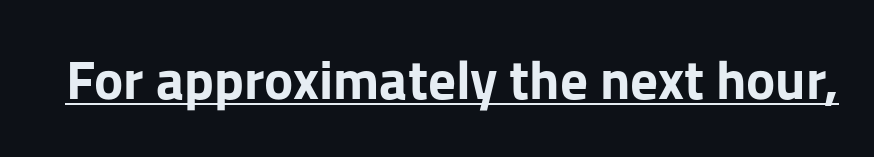
Q: Is the text bold? A: Yes.
Q: Is the text italic (slanted)? A: No, it is upright.
Q: Is the typeface a serif or a sans-serif typeface? A: Sans-serif.
Q: Is the text underlined? A: Yes.
Q: Is the spacing between letters normal or unusually wide? A: Normal.
Q: Width (condensed, normal, or wide)? A: Normal.
Q: Stroke contrast? A: Low.
Q: x-height? A: Medium.
Q: Monospaced? A: No.
